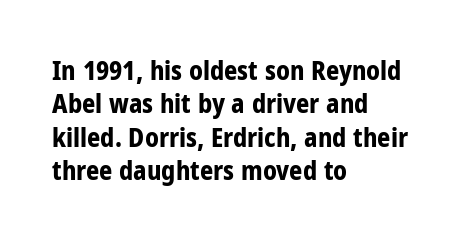
In terms of posture, this sample is upright. Look at the stroke-to-counter ratio: heavy, a bold. Notice how descenders clear the ascenders below comfortably — that's standard leading. The zone under the glyphs is completely vacant. The rendering keeps characters at their native spacing.
